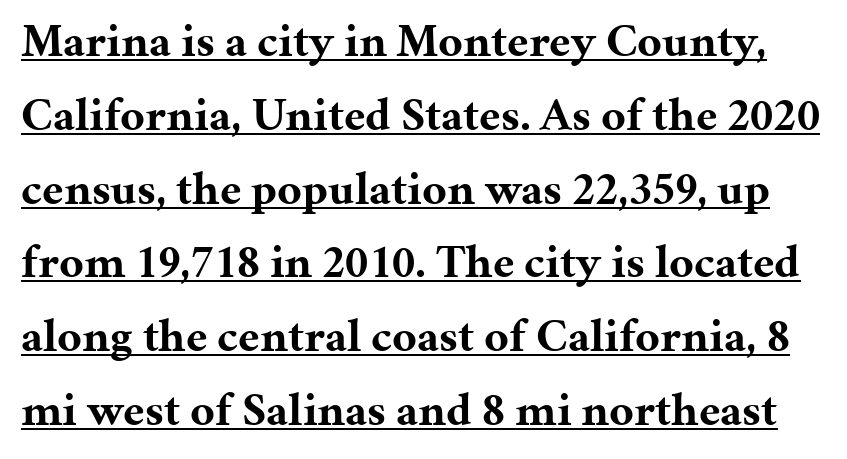
{"serif": "yes", "italic": "no", "bold": "yes", "weight": "bold", "width": "normal", "stroke_contrast": "medium", "x_height": "medium", "monospaced": "no", "underline": "yes", "line_spacing": "normal", "line_spacing_ratio": 1.57, "letter_spacing": "normal", "letter_spacing_em": 0.0, "glyph_px": 47}
